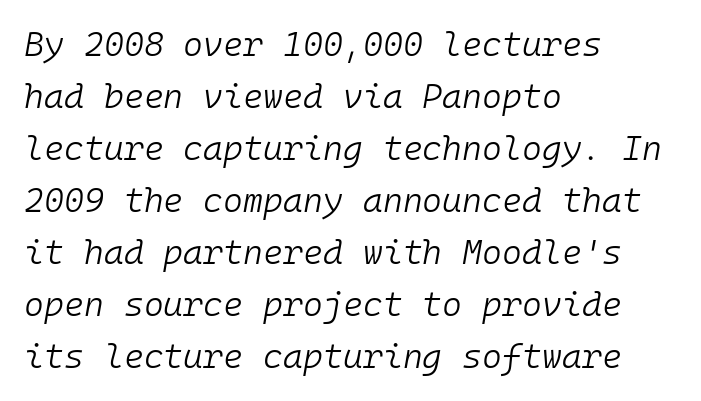
Q: Is the text bold? A: No.
Q: Is the text italic (slanted)? A: Yes, it leans right by about 10 degrees.
Q: Is the text underlined? A: No.
Q: How is the paragraph aligned? A: Left-aligned.
Q: Is the spacing between letters normal or unusually wide? A: Normal.
Q: Is the spacing between lines tight, normal or loose? A: Normal.
Q: Width (condensed, normal, or wide)? A: Normal.
Q: Stroke contrast? A: Low.
Q: x-height? A: Medium.
Q: Monospaced? A: Yes.
